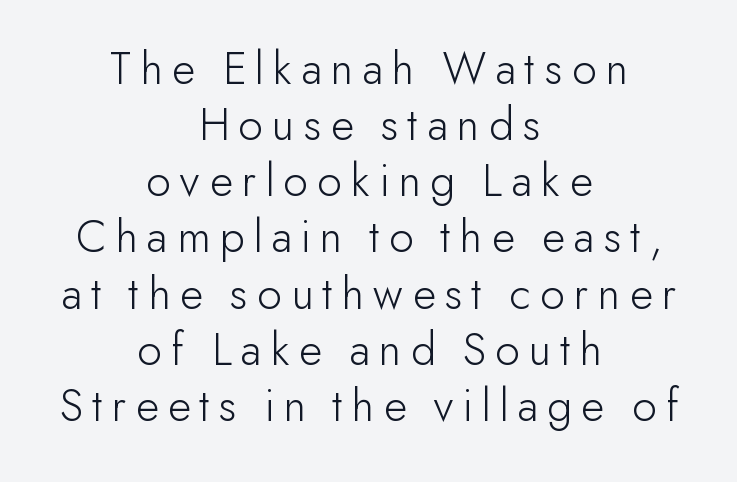
{"serif": "no", "italic": "no", "bold": "no", "weight": "light", "width": "normal", "stroke_contrast": "low", "x_height": "small", "monospaced": "no", "underline": "no", "align": "center", "line_spacing_ratio": 1.17, "glyph_px": 48}
